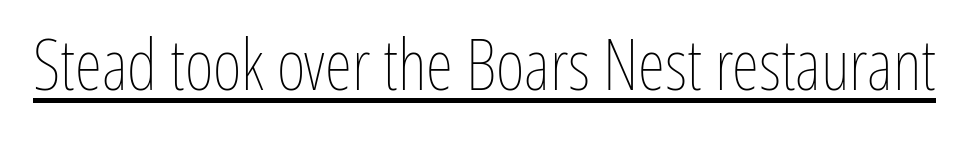
The image shows 70 px thin, condensed type, upright; set normal letter spacing, underlined; low stroke contrast and a medium x-height.
